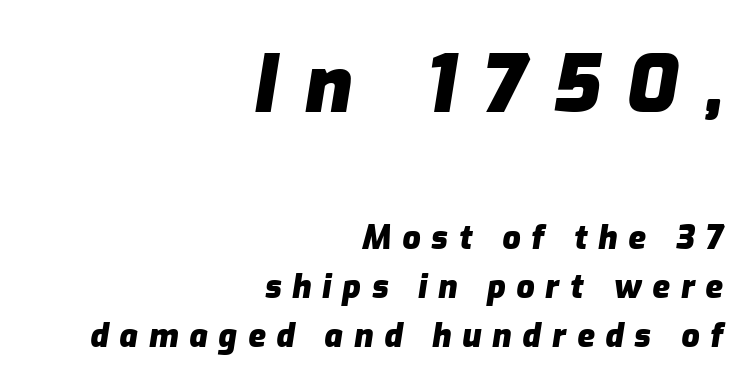
The image shows 79 px heavy type, italic (leaning right); set right-aligned, normal line spacing (1.53x), unusually wide letter spacing (+0.34 em), not underlined; the first (top) block is 2.47x larger; low stroke contrast and a medium x-height.
